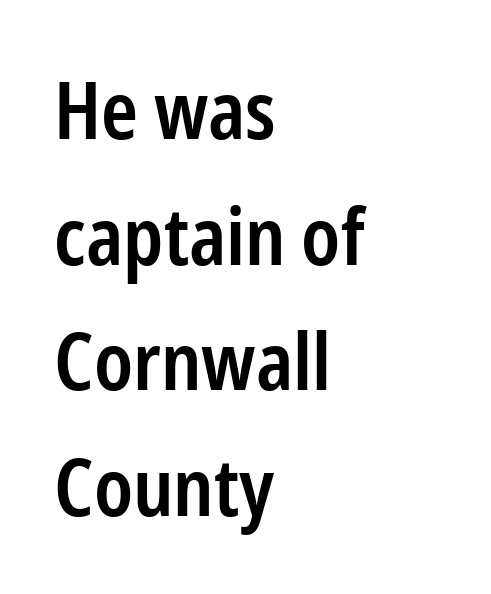
Regular leading. Words appear dense and cohesive because spacing is normal. Horizontally, the lines are justified to the leading edge only. The typography opts for an upright posture over an oblique one. Varying glyph widths throughout — classic text-font behaviour. The strokes are fattened partway — semibold, not bold.
